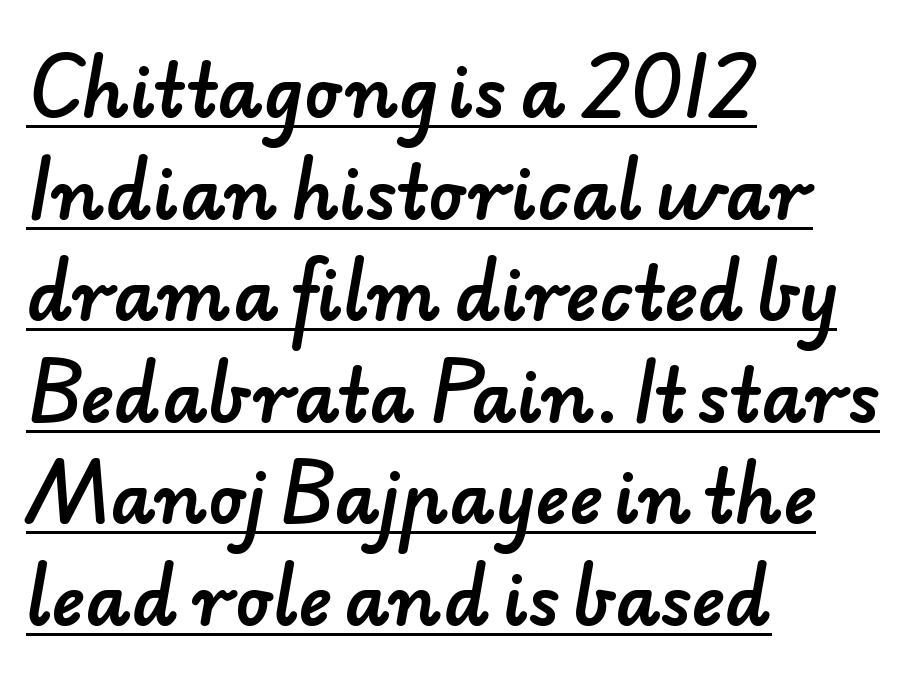
The image shows 71 px sans-serif type; set left-aligned, normal line spacing (1.43x), normal letter spacing, underlined; low stroke contrast and a small x-height.
